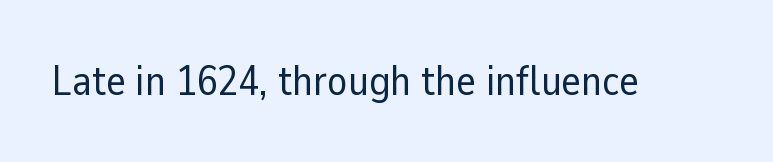
{"serif": "no", "italic": "no", "bold": "no", "weight": "regular", "width": "normal", "stroke_contrast": "low", "x_height": "medium", "monospaced": "no", "underline": "no", "letter_spacing": "normal", "letter_spacing_em": 0.0, "glyph_px": 42}
